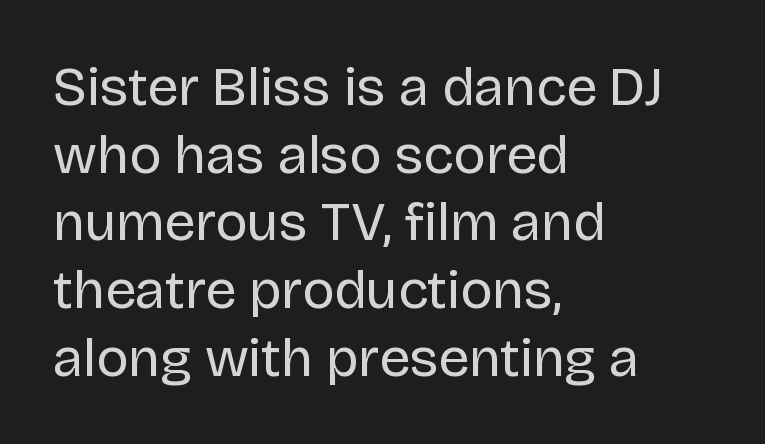
{"serif": "no", "italic": "no", "bold": "no", "weight": "regular", "width": "normal", "stroke_contrast": "low", "x_height": "large", "monospaced": "no", "underline": "no", "align": "left", "line_spacing_ratio": 1.23, "letter_spacing": "normal", "letter_spacing_em": 0.0, "glyph_px": 55}
